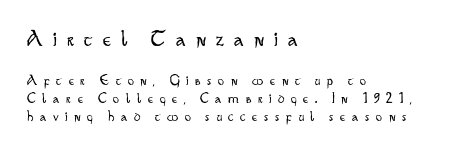
Q: Is the text bold? A: No.
Q: Is the text italic (slanted)? A: No, it is upright.
Q: Is the text underlined? A: No.
Q: How is the paragraph aligned? A: Left-aligned.
Q: Is the spacing between letters normal or unusually wide? A: Unusually wide.
Q: Which block of text is set in a larger size, the first (top) or the second (bottom)? A: The first (top) one.
